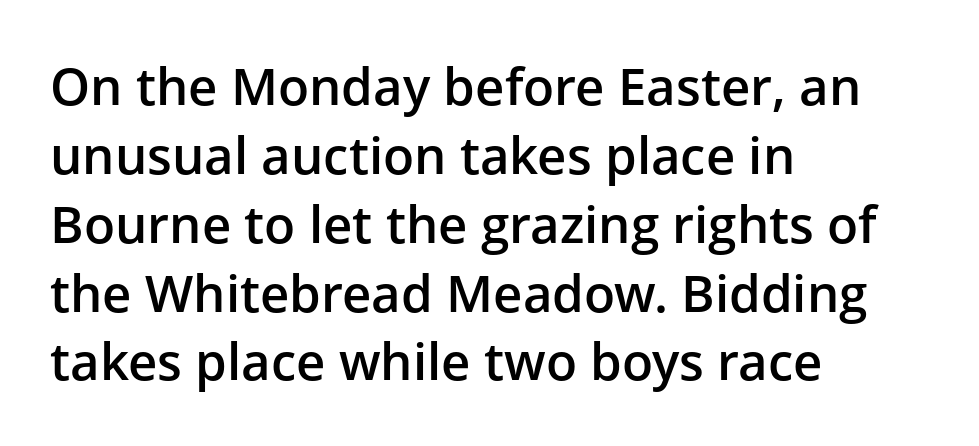
Q: Is the text bold? A: Semi-bold.
Q: Is the text italic (slanted)? A: No, it is upright.
Q: Is the typeface a serif or a sans-serif typeface? A: Sans-serif.
Q: Is the text underlined? A: No.
Q: How is the paragraph aligned? A: Left-aligned.
Q: Is the spacing between letters normal or unusually wide? A: Normal.
Q: Is the spacing between lines tight, normal or loose? A: Normal.
Q: Width (condensed, normal, or wide)? A: Normal.
Q: Stroke contrast? A: Low.
Q: x-height? A: Medium.
Q: Monospaced? A: No.
